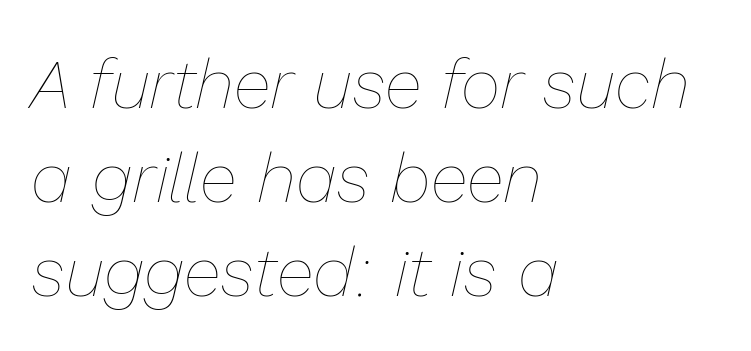
Left-aligned paragraph, ragged on the right. The foot of each line stays bare and open. This is oblique type, the kind used for emphasis or titles. Note the varied advance widths — an 'i' is clearly narrower than an 'm'.
